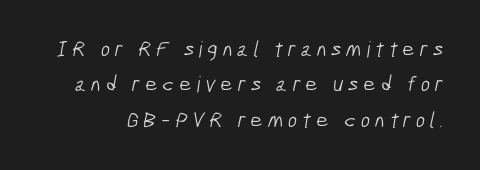
Is the stroke heavy? The answer is a plain regular-or-lighter. The zone under the glyphs is completely vacant. Is there much room between lines? A standard amount, neither cramped nor airy. Does extra space separate the letters? Yes, quite a lot of it.
